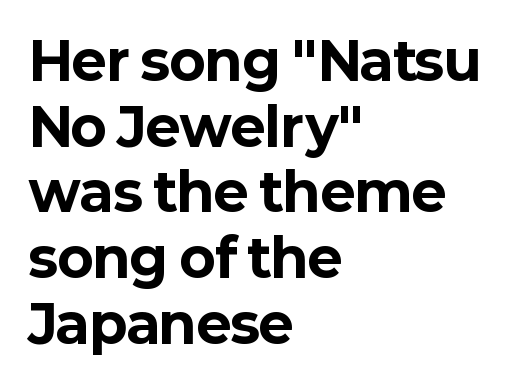
Strokes here are thick enough to call this a true bold. Tracking value appears to be zero — textbook default spacing. Ordinary non-slanted type is in use. Note: no serifs on the glyphs.
